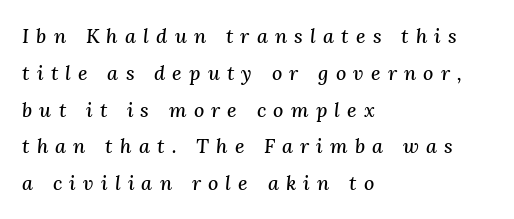
The image shows 20 px text type, italic (leaning right); set left-aligned, line spacing 1.84x, unusually wide letter spacing (+0.36 em), not underlined.
